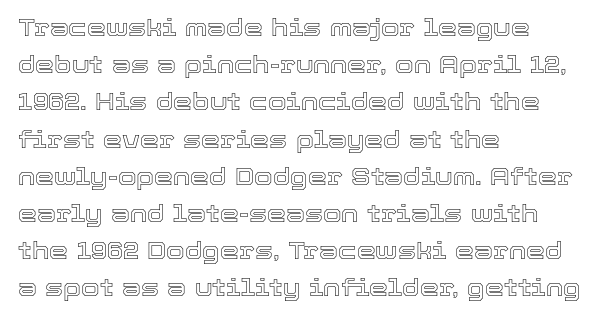
{"italic": "no", "underline": "no", "align": "left", "line_spacing": "normal", "line_spacing_ratio": 1.55, "letter_spacing": "normal", "letter_spacing_em": 0.0, "glyph_px": 24}
